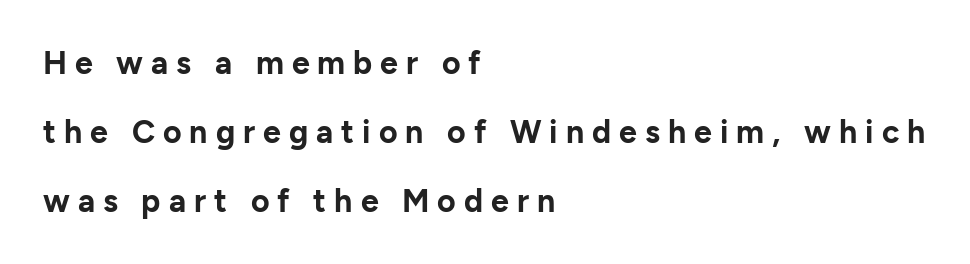
Q: Is the text bold? A: Yes.
Q: Is the text italic (slanted)? A: No, it is upright.
Q: Is the typeface a serif or a sans-serif typeface? A: Sans-serif.
Q: Is the text underlined? A: No.
Q: How is the paragraph aligned? A: Left-aligned.
Q: Is the spacing between letters normal or unusually wide? A: Unusually wide.
Q: Is the spacing between lines tight, normal or loose? A: Loose.
Q: Width (condensed, normal, or wide)? A: Normal.
Q: Stroke contrast? A: Low.
Q: x-height? A: Medium.
Q: Monospaced? A: No.
